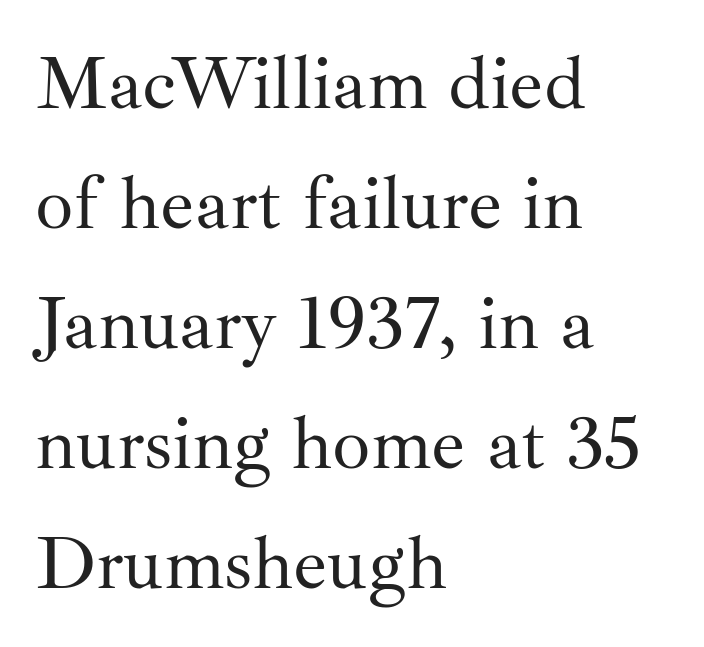
Q: Is the text bold? A: No.
Q: Is the text italic (slanted)? A: No, it is upright.
Q: Is the typeface a serif or a sans-serif typeface? A: Serif.
Q: Is the text underlined? A: No.
Q: How is the paragraph aligned? A: Left-aligned.
Q: Is the spacing between letters normal or unusually wide? A: Normal.
Q: Is the spacing between lines tight, normal or loose? A: Normal.
Q: Width (condensed, normal, or wide)? A: Normal.
Q: Stroke contrast? A: Medium.
Q: x-height? A: Small.
Q: Monospaced? A: No.
